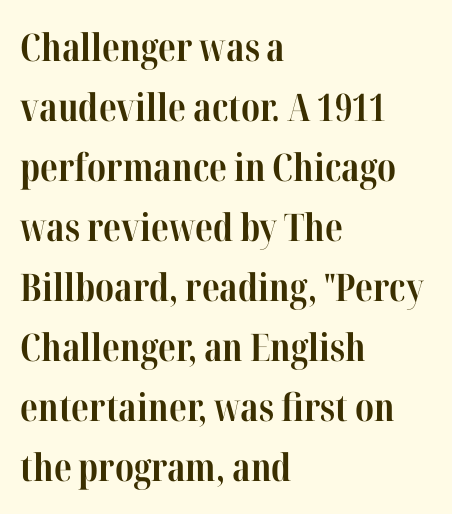
The image shows 38 px bold, condensed serif type, upright; set left-aligned, normal line spacing (1.58x), normal letter spacing, not underlined; high stroke contrast and a medium x-height.
